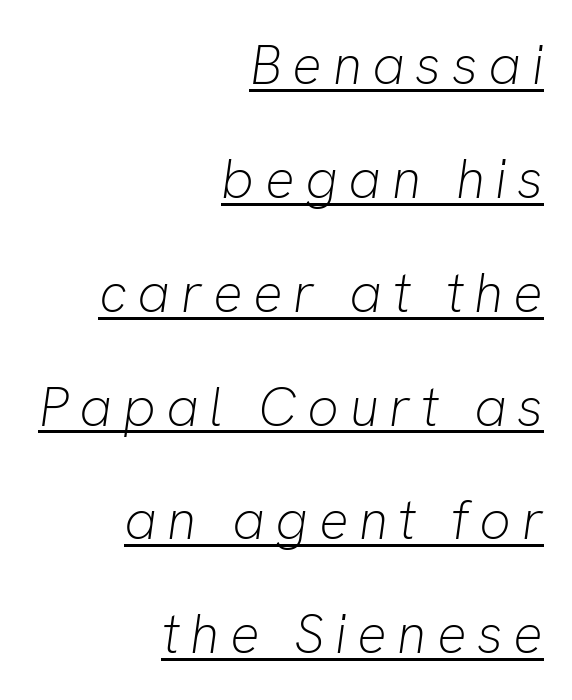
The image shows 55 px light type, italic (leaning right); set right-aligned, loose line spacing (2.07x), underlined; low stroke contrast and a medium x-height.
